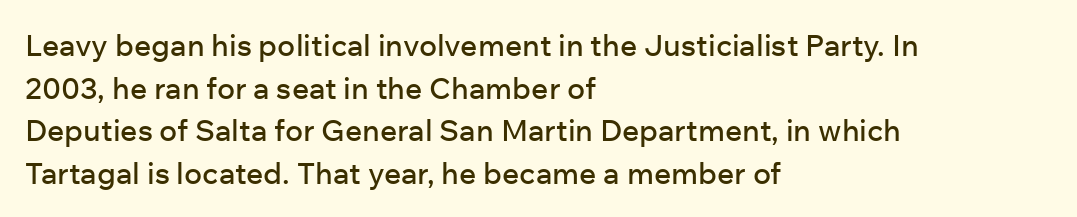
The image shows 30 px sans-serif type, upright; set left-aligned, normal line spacing (1.42x), normal letter spacing, not underlined; low stroke contrast and a medium x-height.
